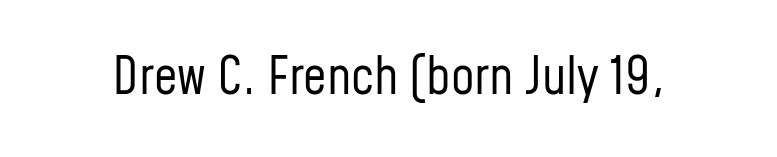
The face used here is a sans, in the tradition of grotesques and geometrics. No italicization has been applied; the sample stays upright. Spacing verdict: proportional, widths tailored to each character. Descenders are the only things crossing below the line. Short note: letters normally spaced.
